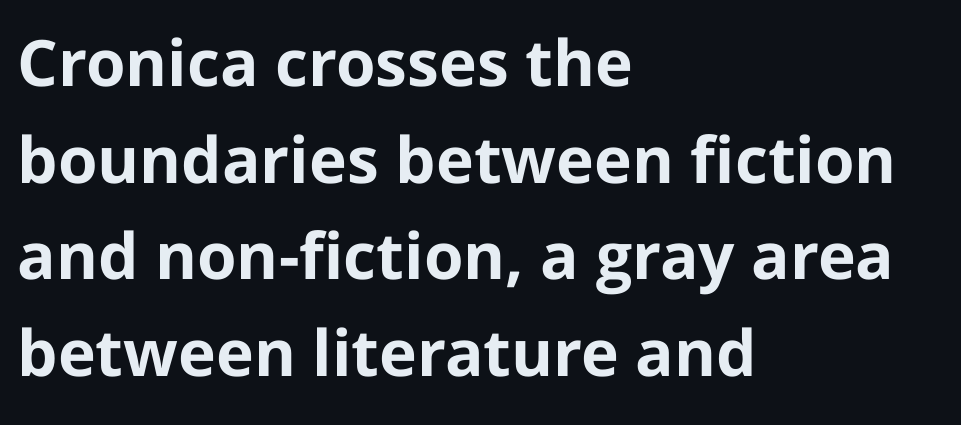
{"serif": "no", "italic": "no", "bold": "yes", "weight": "bold", "width": "normal", "stroke_contrast": "low", "x_height": "medium", "monospaced": "no", "underline": "no", "align": "left", "line_spacing": "normal", "line_spacing_ratio": 1.51, "letter_spacing": "normal", "letter_spacing_em": 0.0, "glyph_px": 64}
